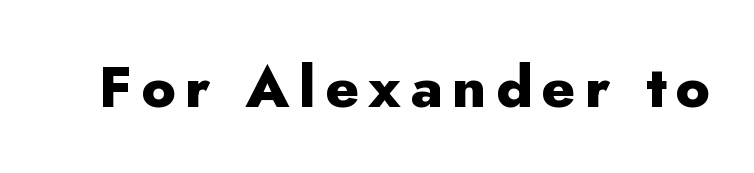
The font family rendered here belongs to the sans-serif group. No word sits above an underline. Every letter is thick-stroked: bold, no question. Posture: vertical. Character widths vary here, with narrow letters taking less room than wide ones.
